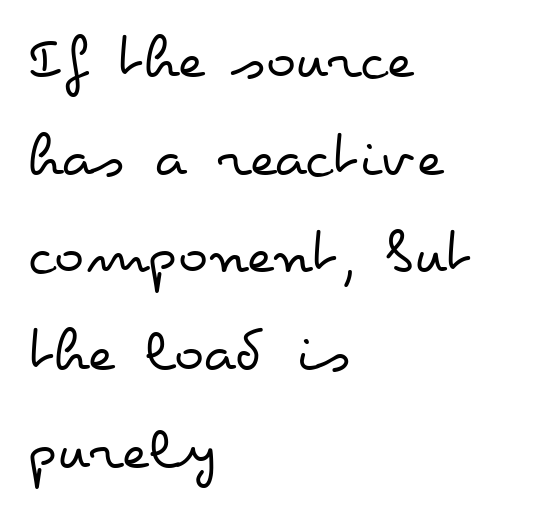
Is there much room between lines? A standard amount, neither cramped nor airy. Does extra space separate the letters? No, they use regular spacing. Counters stay open thanks to moderate or lighter strokes. Tall strokes in this sample are plumb rather than angled.
